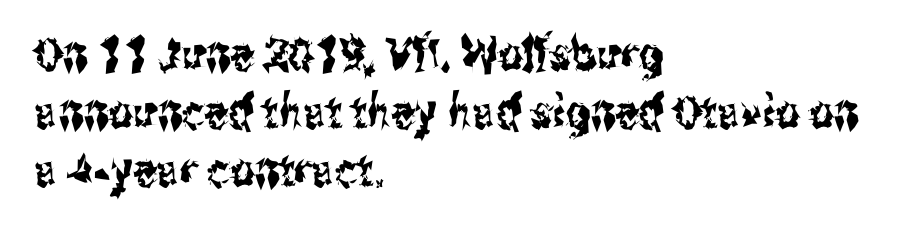
{"serif": "no", "italic": "no", "width": "condensed", "stroke_contrast": "medium", "x_height": "medium", "monospaced": "no", "underline": "no", "align": "left", "line_spacing_ratio": 1.23, "letter_spacing": "normal", "letter_spacing_em": 0.0, "glyph_px": 47}
